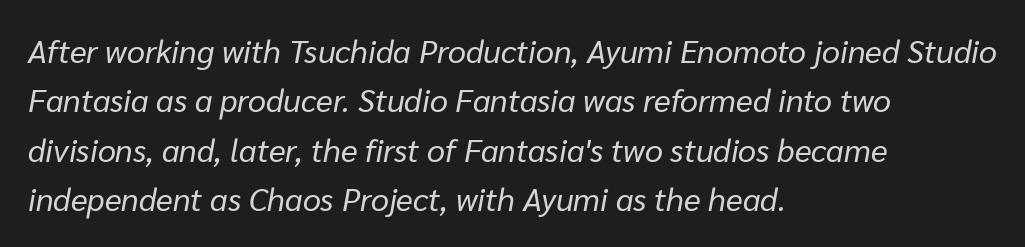
Q: Is the text bold? A: No.
Q: Is the text italic (slanted)? A: Yes, it leans right by about 10 degrees.
Q: Is the text underlined? A: No.
Q: How is the paragraph aligned? A: Left-aligned.
Q: Is the spacing between letters normal or unusually wide? A: Normal.
Q: Is the spacing between lines tight, normal or loose? A: Normal.
Q: Width (condensed, normal, or wide)? A: Normal.
Q: Stroke contrast? A: Low.
Q: x-height? A: Medium.
Q: Monospaced? A: No.
